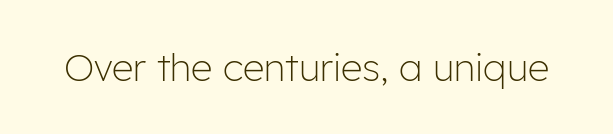
{"serif": "no", "italic": "no", "bold": "no", "weight": "light", "width": "normal", "stroke_contrast": "low", "x_height": "medium", "monospaced": "no", "underline": "no", "letter_spacing": "normal", "letter_spacing_em": 0.0, "glyph_px": 38}
